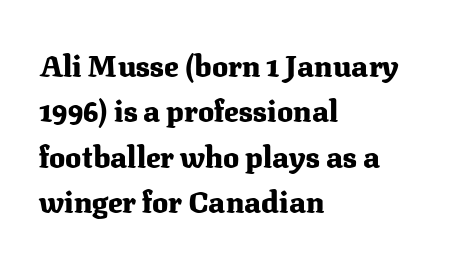
The gap between lines stays unmarked. Each line starts at the same left margin while the right side varies. The font is running at its bold setting. Observe the ordinary spacing: letters are neighbours, not strangers. This is serif lettering, the kind often seen in printed books.
